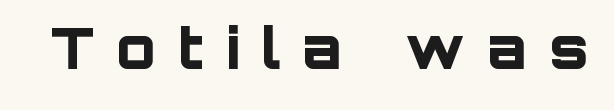
Q: Is the text bold? A: Yes.
Q: Is the text italic (slanted)? A: No, it is upright.
Q: Is the typeface a serif or a sans-serif typeface? A: Sans-serif.
Q: Is the text underlined? A: No.
Q: Is the spacing between letters normal or unusually wide? A: Unusually wide.
Q: Width (condensed, normal, or wide)? A: Normal.
Q: Stroke contrast? A: Low.
Q: x-height? A: Large.
Q: Monospaced? A: No.
